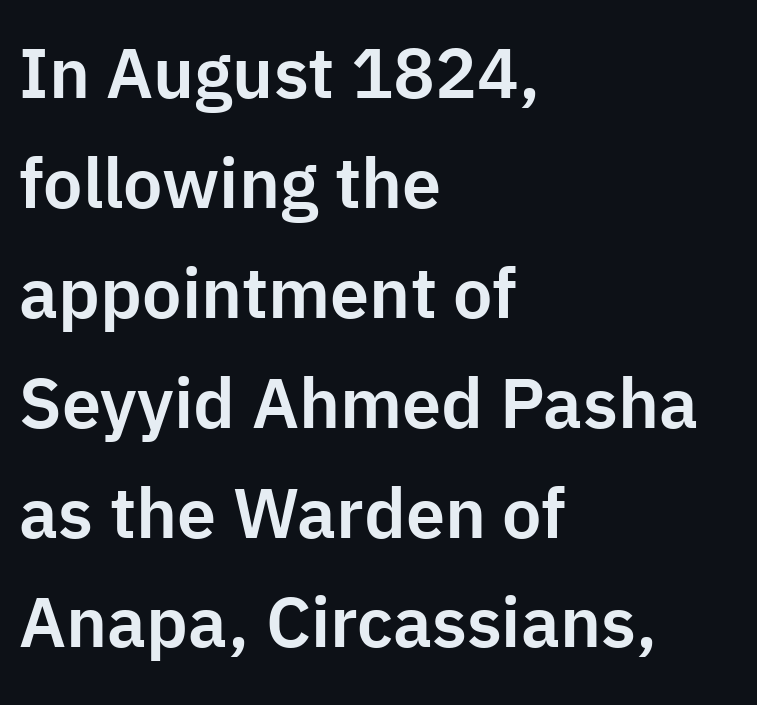
The image shows 70 px sans-serif type, upright; set left-aligned, normal line spacing (1.57x), normal letter spacing, not underlined; low stroke contrast and a medium x-height.
